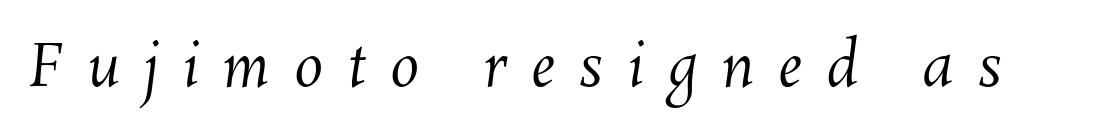
A typesetter would call this proportional, since set widths differ per character. Observe the wide spacing: letters keep a clear distance from each other. The passage shown is not underscored anywhere. The cut favours lightness, reaching ordinary text weight at its darkest.
